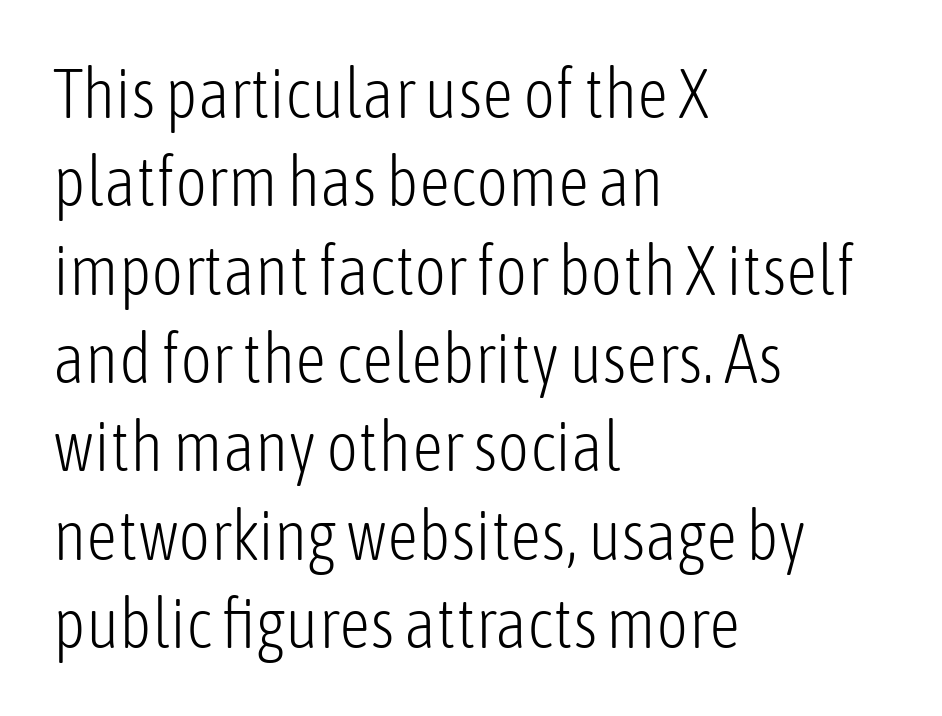
The image shows 69 px light, condensed sans-serif type, upright; set left-aligned, normal line spacing (1.28x), normal letter spacing, not underlined; low stroke contrast and a medium x-height.
